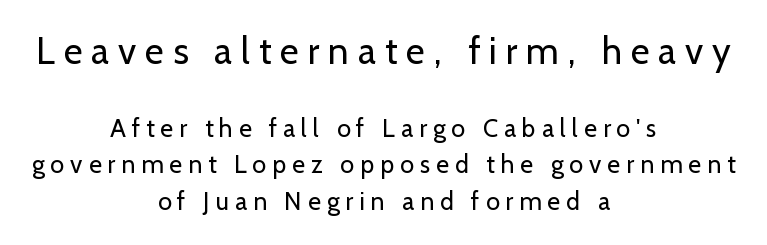
Typesetter's note — upper block bumped up in size, lower block left smaller. The rag falls on both sides of this text block equally. Unmarked baselines from the first word to the last. Display-style spreading of the glyphs; the letterfit is very open.
